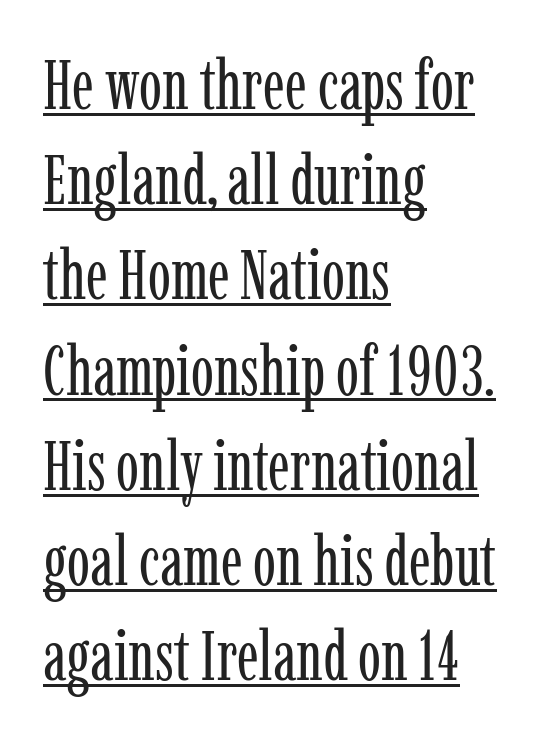
The image shows 69 px regular-weight, condensed serif type, upright; set left-aligned, normal line spacing (1.38x), normal letter spacing, underlined; low stroke contrast and a medium x-height.
